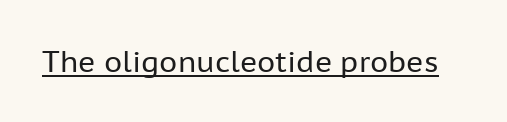
Q: Is the text bold? A: No.
Q: Is the text italic (slanted)? A: No, it is upright.
Q: Is the typeface a serif or a sans-serif typeface? A: Sans-serif.
Q: Is the text underlined? A: Yes.
Q: Is the spacing between letters normal or unusually wide? A: Normal.
Q: Width (condensed, normal, or wide)? A: Normal.
Q: Stroke contrast? A: Low.
Q: x-height? A: Medium.
Q: Monospaced? A: No.
